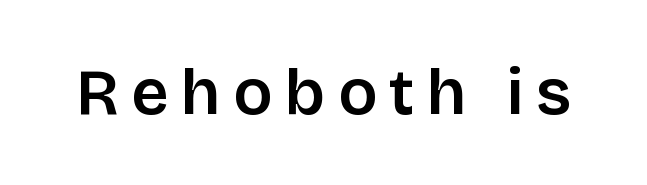
The image shows 65 px sans-serif type, upright; set not underlined; low stroke contrast and a large x-height.
